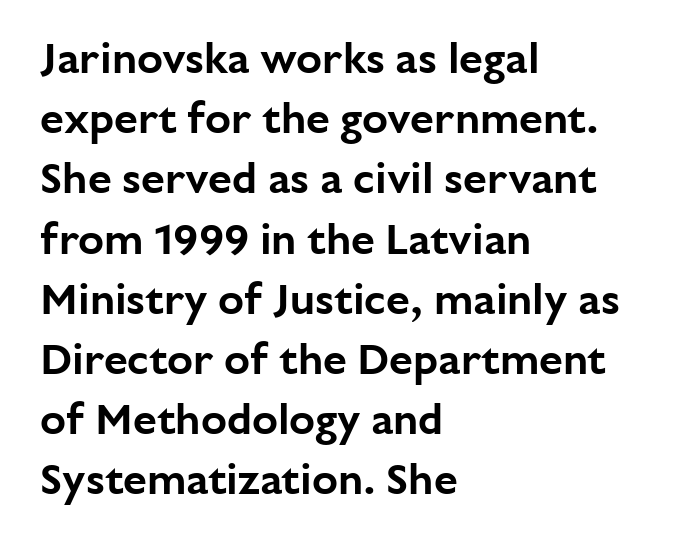
Style check: upright. Is this a fixed-width face? No — the glyphs have proportional, varying widths. The compositor pushed each line to the left boundary. Between one letter and the next there's only the usual sliver of space. The area under the type is left untouched. Letterform terminals end flat and unadorned throughout the passage.
